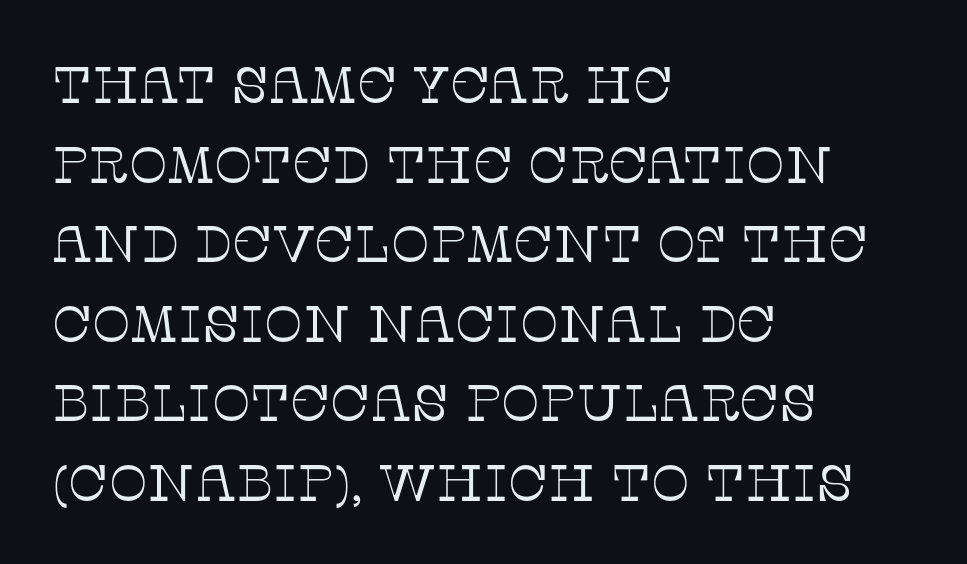
Q: Is the text bold? A: No.
Q: Is the text italic (slanted)? A: No, it is upright.
Q: Is the typeface a serif or a sans-serif typeface? A: Serif.
Q: Is the text underlined? A: No.
Q: How is the paragraph aligned? A: Left-aligned.
Q: Is the spacing between letters normal or unusually wide? A: Normal.
Q: Is the spacing between lines tight, normal or loose? A: Normal.
Q: Width (condensed, normal, or wide)? A: Normal.
Q: Stroke contrast? A: Low.
Q: x-height? A: Large.
Q: Monospaced? A: No.
